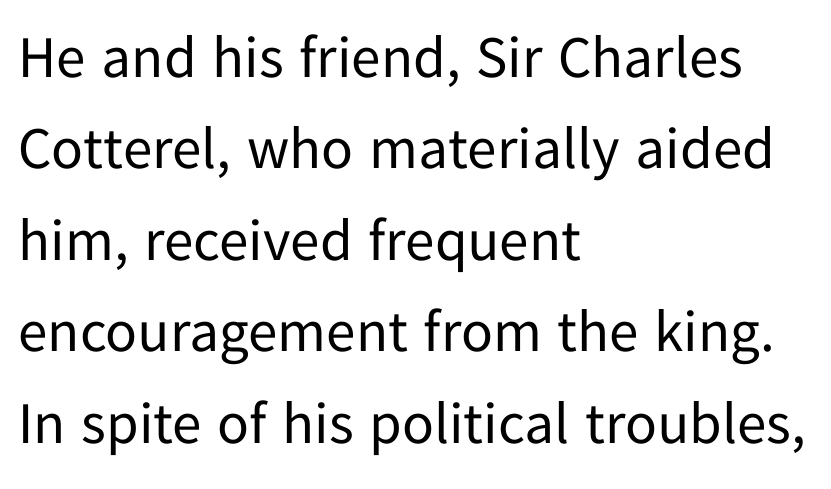
In terms of letterform style, serifs are entirely absent. Every character sits straight up, as roman type does. The tracking reads as untouched default to a designer's eye. Is the type heavy? It reads as light-to-regular instead. Do the characters align in a grid? No, the font is proportional. The lines in this sample share a left origin and differ only in where they stop.
